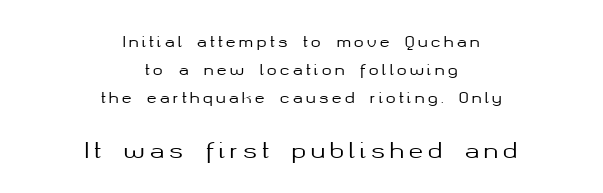
Q: Is the text italic (slanted)? A: No, it is upright.
Q: Is the text underlined? A: No.
Q: How is the paragraph aligned? A: Centered.
Q: Is the spacing between letters normal or unusually wide? A: Unusually wide.
Q: Which block of text is set in a larger size, the first (top) or the second (bottom)? A: The second (bottom) one.
